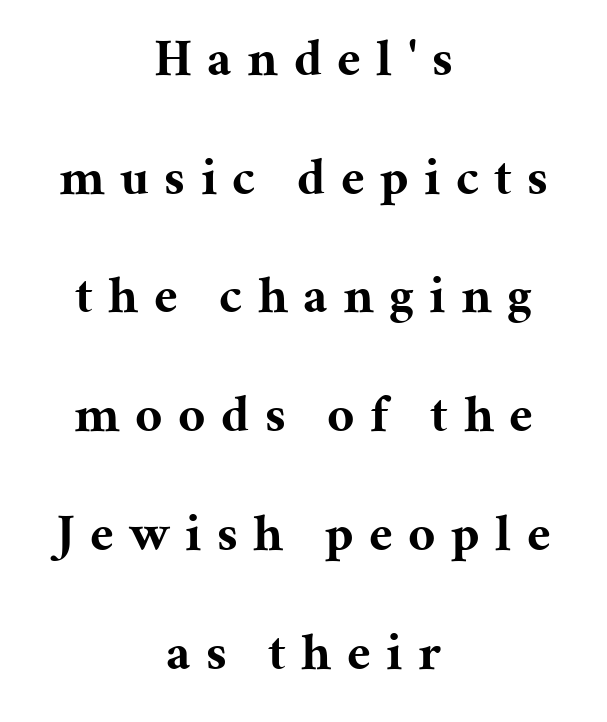
The image shows 53 px bold serif type, upright; set centered, loose line spacing (2.24x), unusually wide letter spacing (+0.29 em), not underlined; medium stroke contrast and a medium x-height.
